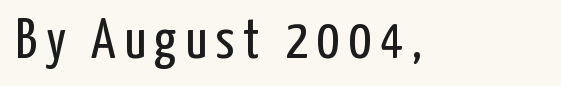
Q: Is the text bold? A: No.
Q: Is the text italic (slanted)? A: No, it is upright.
Q: Is the typeface a serif or a sans-serif typeface? A: Sans-serif.
Q: Is the text underlined? A: No.
Q: Width (condensed, normal, or wide)? A: Condensed.
Q: Stroke contrast? A: Low.
Q: x-height? A: Medium.
Q: Monospaced? A: No.
